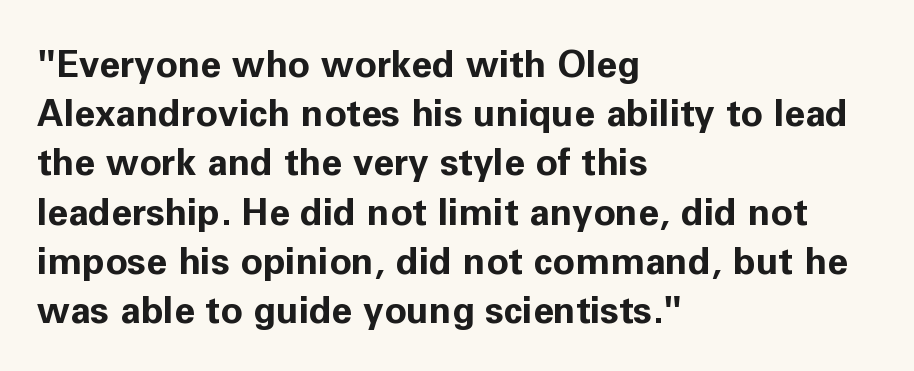
Q: Is the text bold? A: Yes.
Q: Is the text italic (slanted)? A: No, it is upright.
Q: Is the typeface a serif or a sans-serif typeface? A: Sans-serif.
Q: Is the text underlined? A: No.
Q: How is the paragraph aligned? A: Left-aligned.
Q: Is the spacing between letters normal or unusually wide? A: Normal.
Q: Is the spacing between lines tight, normal or loose? A: Normal.
Q: Width (condensed, normal, or wide)? A: Normal.
Q: Stroke contrast? A: Low.
Q: x-height? A: Medium.
Q: Monospaced? A: No.
